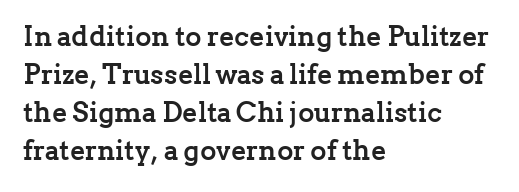
{"serif": "yes", "italic": "no", "bold": "yes", "weight": "semibold", "width": "normal", "stroke_contrast": "low", "x_height": "medium", "monospaced": "no", "underline": "no", "align": "left", "line_spacing": "normal", "line_spacing_ratio": 1.36, "letter_spacing": "normal", "letter_spacing_em": 0.0, "glyph_px": 28}
